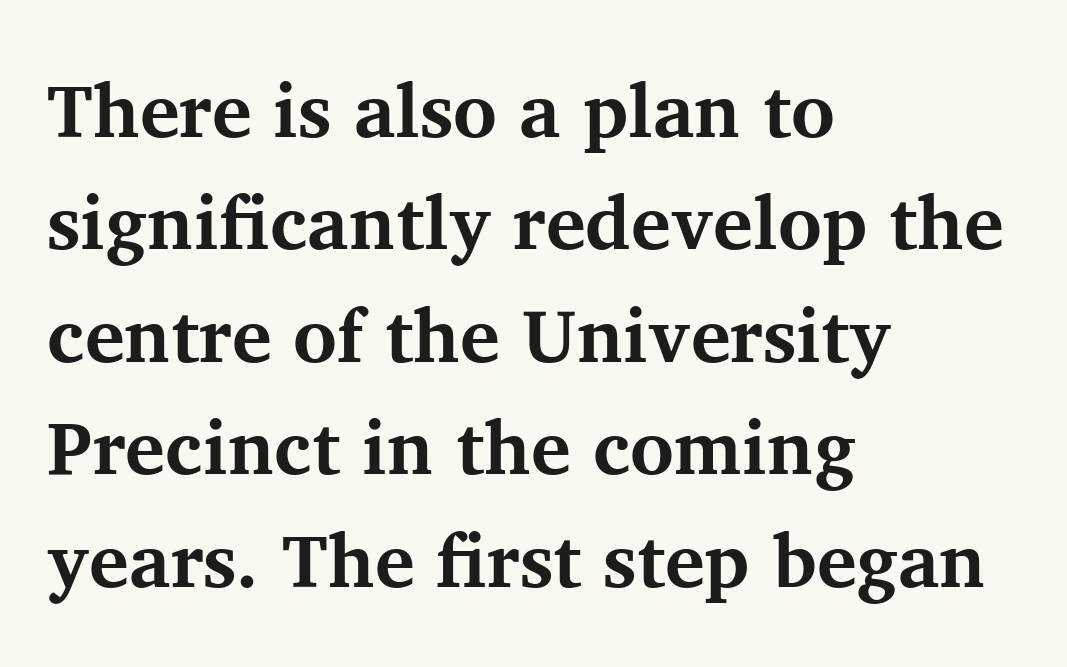
The letters advance in unequal steps, a hallmark of proportional type. Every character sits straight up, as roman type does. This sample is left-justified, so line endings fall wherever the words run out. What's the leading like? Ordinary, nothing unusual. Just letters on the line, the space beneath them empty.
